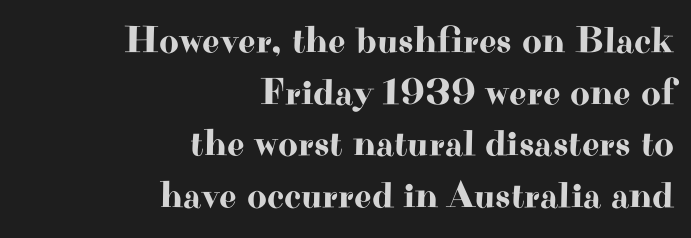
{"serif": "yes", "italic": "no", "width": "wide", "stroke_contrast": "high", "x_height": "small", "monospaced": "no", "underline": "no", "align": "right", "line_spacing": "normal", "line_spacing_ratio": 1.36, "letter_spacing": "normal", "letter_spacing_em": 0.0, "glyph_px": 38}
